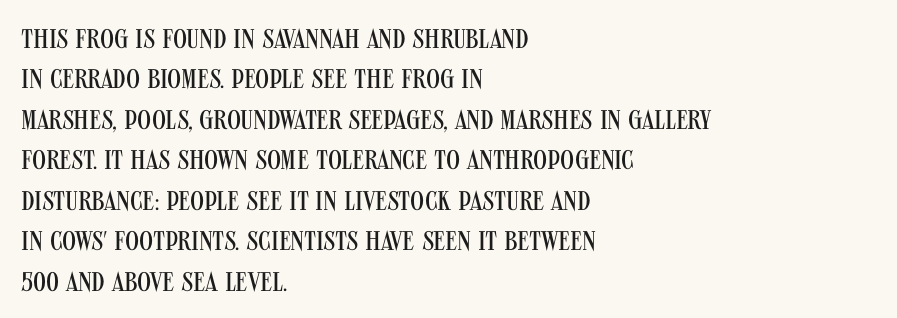
{"italic": "no", "bold": "no", "underline": "no", "align": "left", "line_spacing": "normal", "line_spacing_ratio": 1.5, "letter_spacing": "normal", "letter_spacing_em": 0.0, "glyph_px": 27}
